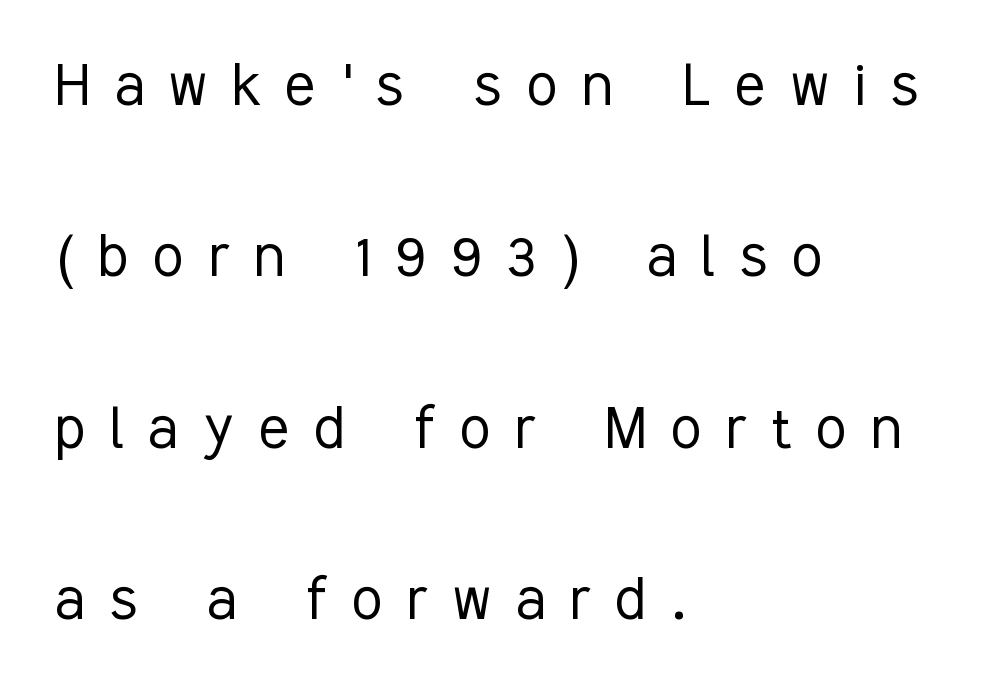
Q: Is the text bold? A: No.
Q: Is the text italic (slanted)? A: No, it is upright.
Q: Is the typeface a serif or a sans-serif typeface? A: Sans-serif.
Q: Is the text underlined? A: No.
Q: How is the paragraph aligned? A: Left-aligned.
Q: Is the spacing between letters normal or unusually wide? A: Unusually wide.
Q: Is the spacing between lines tight, normal or loose? A: Loose.
Q: Width (condensed, normal, or wide)? A: Condensed.
Q: Stroke contrast? A: Low.
Q: x-height? A: Medium.
Q: Monospaced? A: No.
